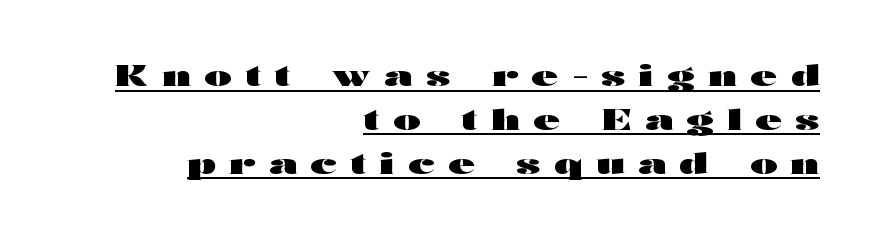
The image shows 29 px heavy, wide type, upright; set right-aligned, normal line spacing (1.51x), unusually wide letter spacing (+0.47 em), underlined; high stroke contrast and a medium x-height.
